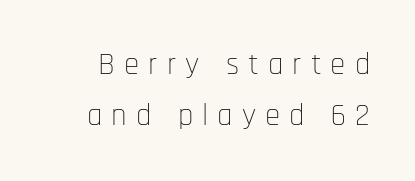
The image shows 31 px thin, condensed sans-serif type, upright; set normal line spacing (1.64x), unusually wide letter spacing (+0.29 em), not underlined; low stroke contrast and a large x-height.
